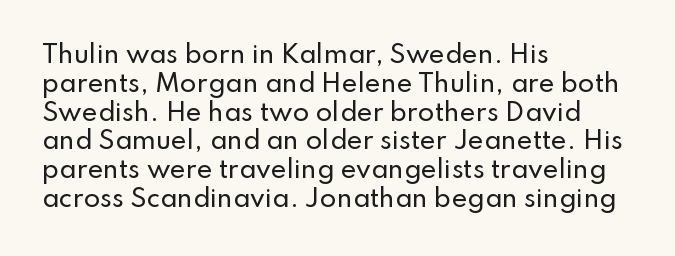
In CSS terms this would be text-align: left. The letters stand upright; this is a roman face. Underlining? Definitely not there. These lines keep a tight, regular rhythm from letter to letter.
